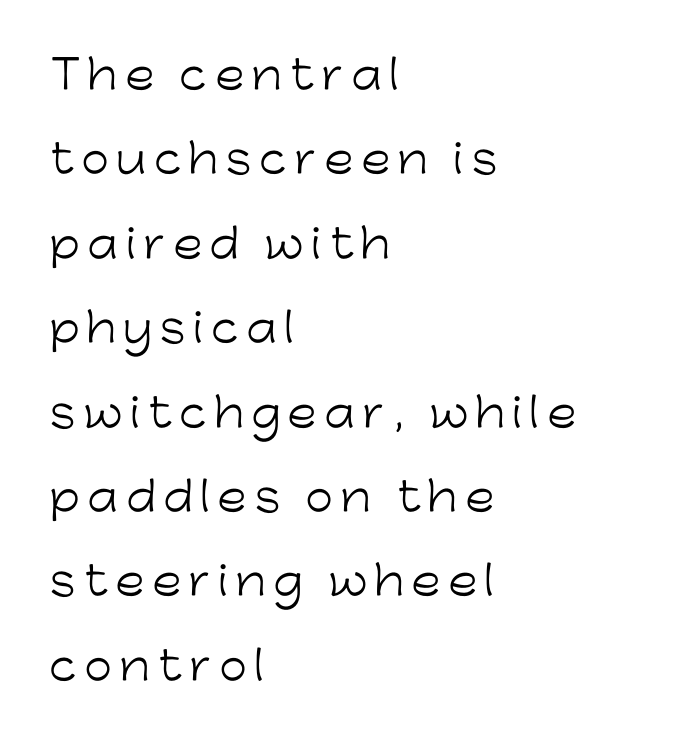
Q: Is the text bold? A: No.
Q: Is the text italic (slanted)? A: No, it is upright.
Q: Is the typeface a serif or a sans-serif typeface? A: Sans-serif.
Q: Is the text underlined? A: No.
Q: How is the paragraph aligned? A: Left-aligned.
Q: Is the spacing between lines tight, normal or loose? A: Loose.
Q: Width (condensed, normal, or wide)? A: Normal.
Q: Stroke contrast? A: Low.
Q: x-height? A: Medium.
Q: Monospaced? A: No.
